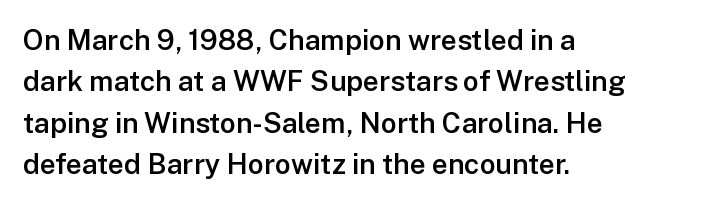
Q: Is the text bold? A: Semi-bold.
Q: Is the text italic (slanted)? A: No, it is upright.
Q: Is the typeface a serif or a sans-serif typeface? A: Sans-serif.
Q: Is the text underlined? A: No.
Q: How is the paragraph aligned? A: Left-aligned.
Q: Is the spacing between letters normal or unusually wide? A: Normal.
Q: Is the spacing between lines tight, normal or loose? A: Normal.
Q: Width (condensed, normal, or wide)? A: Normal.
Q: Stroke contrast? A: Low.
Q: x-height? A: Medium.
Q: Monospaced? A: No.
